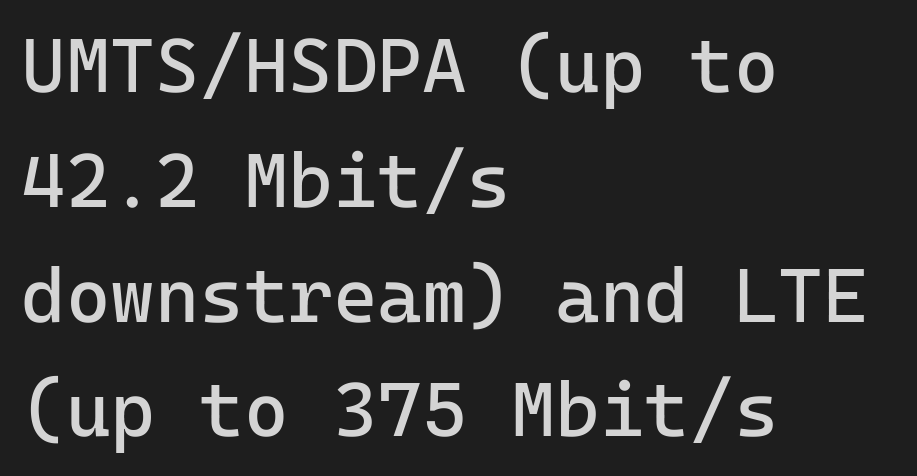
The image shows 76 px regular-weight sans-serif type, upright, monospaced; set left-aligned, normal line spacing (1.51x), normal letter spacing, not underlined; low stroke contrast and a medium x-height.
